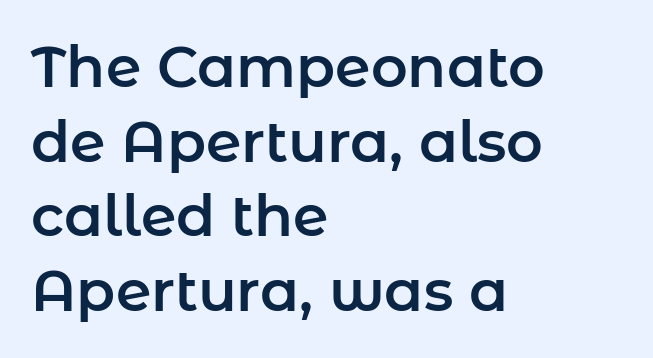
{"serif": "no", "italic": "no", "width": "normal", "stroke_contrast": "low", "x_height": "medium", "monospaced": "no", "underline": "no", "align": "left", "line_spacing": "normal", "line_spacing_ratio": 1.31, "letter_spacing": "normal", "letter_spacing_em": 0.0, "glyph_px": 57}
